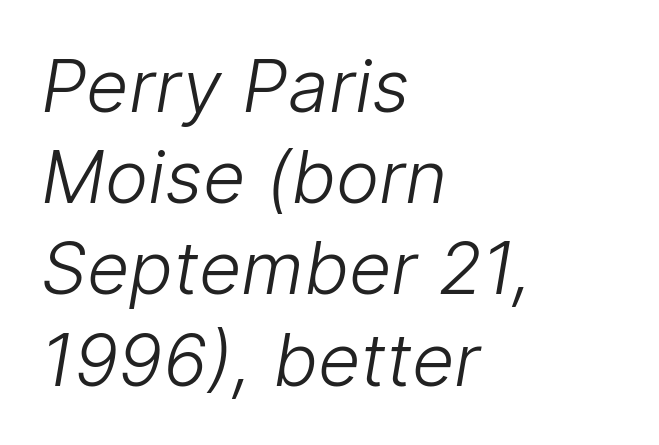
{"serif": "no", "bold": "no", "weight": "light", "width": "normal", "stroke_contrast": "low", "x_height": "medium", "monospaced": "no", "underline": "no", "align": "left", "line_spacing": "normal", "line_spacing_ratio": 1.25, "letter_spacing": "normal", "letter_spacing_em": 0.0, "glyph_px": 73}
